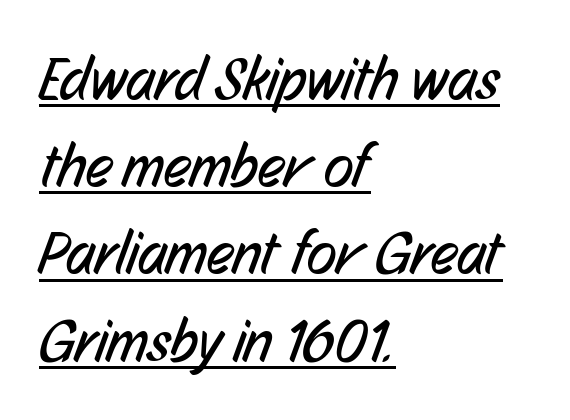
{"serif": "no", "bold": "no", "weight": "regular", "width": "condensed", "stroke_contrast": "low", "x_height": "medium", "monospaced": "no", "underline": "yes", "align": "left", "line_spacing": "normal", "line_spacing_ratio": 1.43, "letter_spacing": "normal", "letter_spacing_em": 0.0, "glyph_px": 61}
